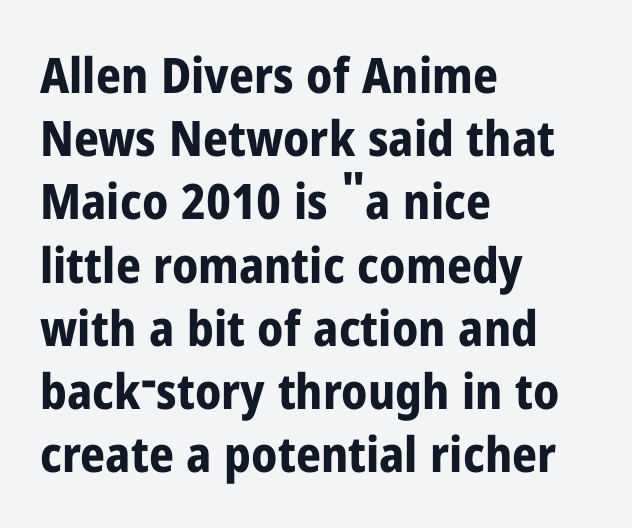
The image shows 49 px bold, condensed sans-serif type, upright; set left-aligned, normal line spacing (1.29x), normal letter spacing, not underlined; low stroke contrast and a medium x-height.
